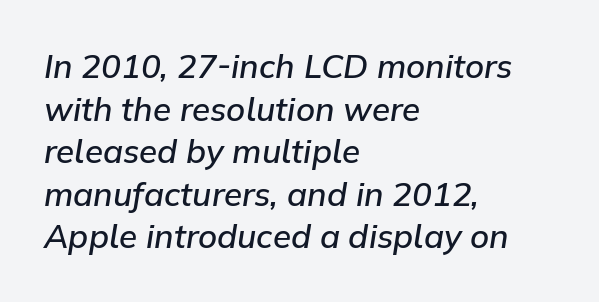
{"italic": "yes", "lean": "right", "slant_degrees": 9, "bold": "semi", "weight": "semibold", "width": "normal", "stroke_contrast": "low", "x_height": "medium", "monospaced": "no", "underline": "no", "align": "left", "line_spacing": "normal", "line_spacing_ratio": 1.29, "letter_spacing": "normal", "letter_spacing_em": 0.0, "glyph_px": 33}
